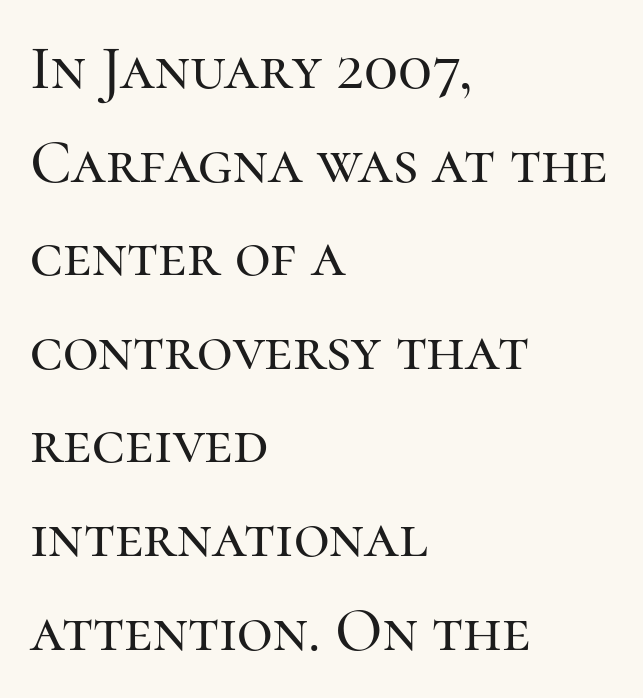
{"serif": "yes", "italic": "no", "width": "normal", "stroke_contrast": "high", "x_height": "medium", "monospaced": "no", "underline": "no", "align": "left", "line_spacing": "normal", "line_spacing_ratio": 1.51, "letter_spacing": "normal", "letter_spacing_em": 0.0, "glyph_px": 62}
